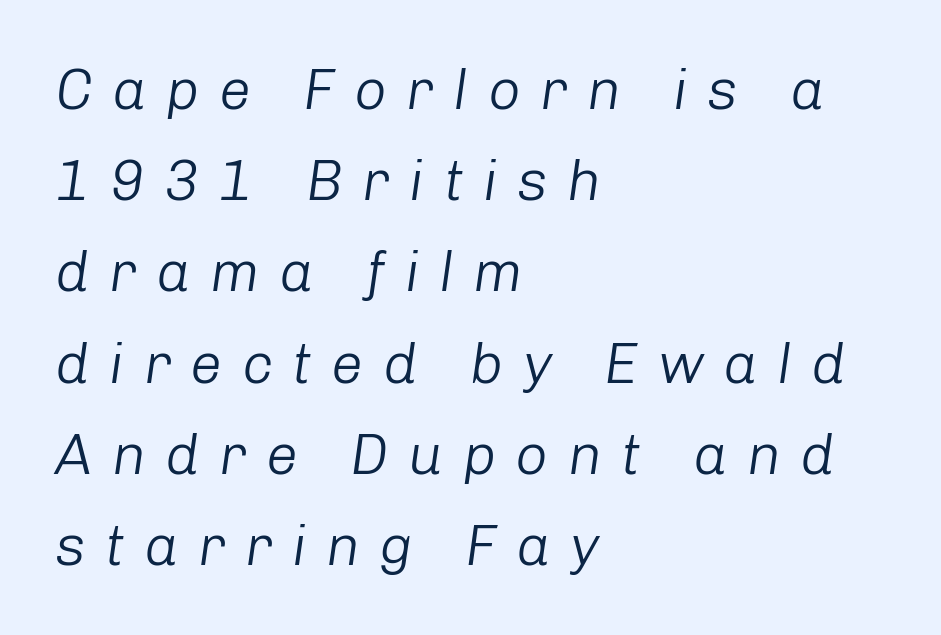
No heavy texture on the line: the type isn't bold. Evenly set lines give the paragraph a standard silhouette. There is plenty of visible air inserted between adjacent glyphs. The gap between lines stays unmarked. Each letter keeps its own natural width here, so spacing adapts to shape. Would a proofreader flag this as italicized? Yes.
